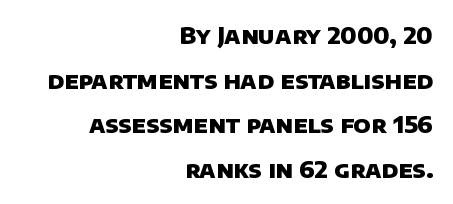
The image shows 23 px bold type; set right-aligned, loose line spacing (1.94x), normal letter spacing, not underlined.
